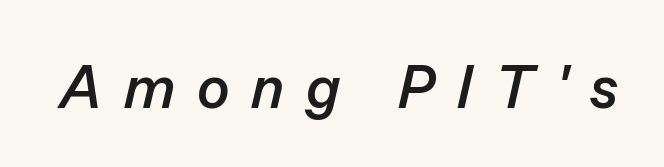
Q: Is the text bold? A: Yes.
Q: Is the text italic (slanted)? A: Yes, it leans right by about 13 degrees.
Q: Is the text underlined? A: No.
Q: Is the spacing between letters normal or unusually wide? A: Unusually wide.
Q: Width (condensed, normal, or wide)? A: Normal.
Q: Stroke contrast? A: Low.
Q: x-height? A: Medium.
Q: Monospaced? A: No.
